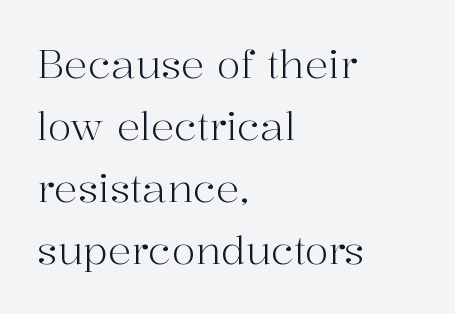
Leftover space on each line is placed entirely after the last word. Note: serifs present on the glyphs. These lines sit exactly where default settings would place them. Do the letters lean? They stand straight.
